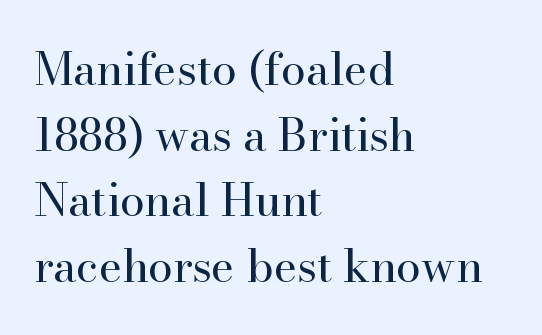
Q: Is the text bold? A: No.
Q: Is the text italic (slanted)? A: No, it is upright.
Q: Is the typeface a serif or a sans-serif typeface? A: Serif.
Q: Is the text underlined? A: No.
Q: How is the paragraph aligned? A: Left-aligned.
Q: Is the spacing between letters normal or unusually wide? A: Normal.
Q: Is the spacing between lines tight, normal or loose? A: Normal.
Q: Width (condensed, normal, or wide)? A: Normal.
Q: Stroke contrast? A: High.
Q: x-height? A: Small.
Q: Monospaced? A: No.
